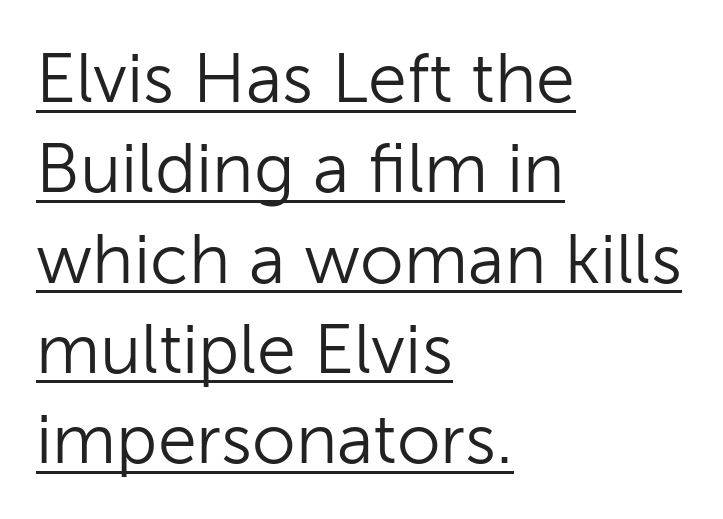
{"serif": "no", "italic": "no", "bold": "no", "weight": "light", "width": "normal", "stroke_contrast": "low", "x_height": "medium", "monospaced": "no", "underline": "yes", "align": "left", "line_spacing": "normal", "line_spacing_ratio": 1.29, "letter_spacing": "normal", "letter_spacing_em": 0.0, "glyph_px": 70}
